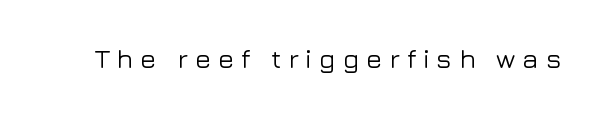
The string is rendered with underlining switched off. Every character sits straight up, as roman type does. The type is letterspaced generously, with wide tracking.
